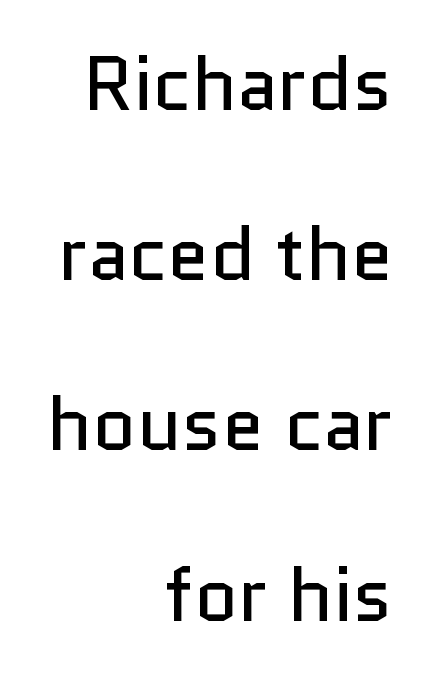
Q: Is the text bold? A: No.
Q: Is the text italic (slanted)? A: No, it is upright.
Q: Is the typeface a serif or a sans-serif typeface? A: Sans-serif.
Q: Is the text underlined? A: No.
Q: How is the paragraph aligned? A: Right-aligned.
Q: Is the spacing between letters normal or unusually wide? A: Normal.
Q: Is the spacing between lines tight, normal or loose? A: Loose.
Q: Width (condensed, normal, or wide)? A: Normal.
Q: Stroke contrast? A: Low.
Q: x-height? A: Medium.
Q: Monospaced? A: No.
